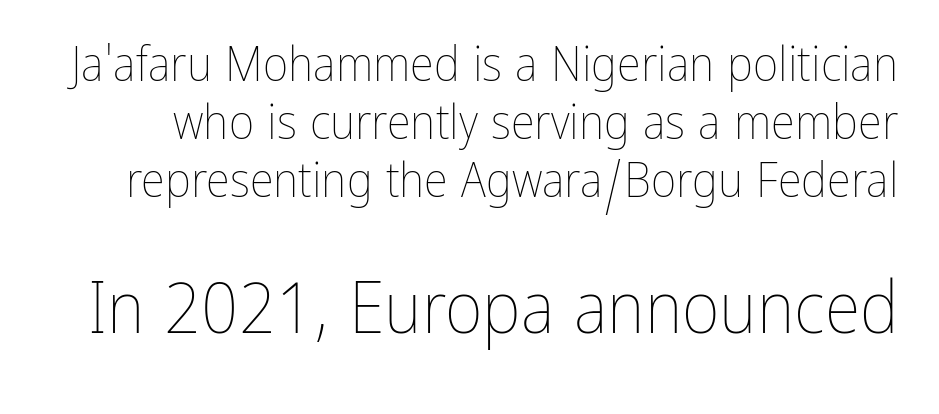
Descenders are the only things crossing below the line. The weight tops out at a normal text grade. The lower block of text is set noticeably larger than the block above it. How are the letters spaced? Ordinarily, with no added tracking. Note the varied advance widths — an 'i' is clearly narrower than an 'm'.
